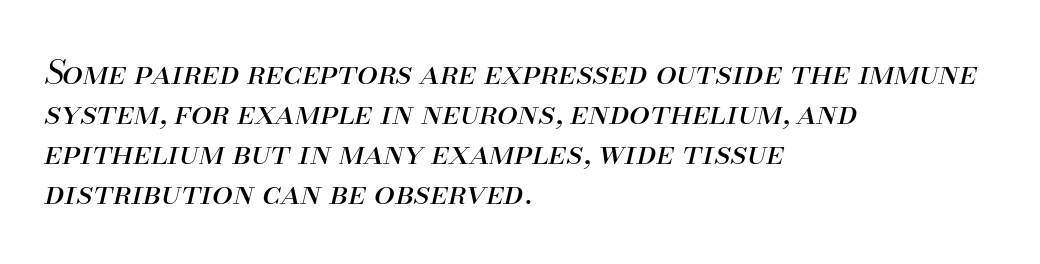
The image shows 33 px regular-weight type, italic (leaning right); set left-aligned, line spacing 1.21x, normal letter spacing, not underlined; medium stroke contrast and a small x-height.
